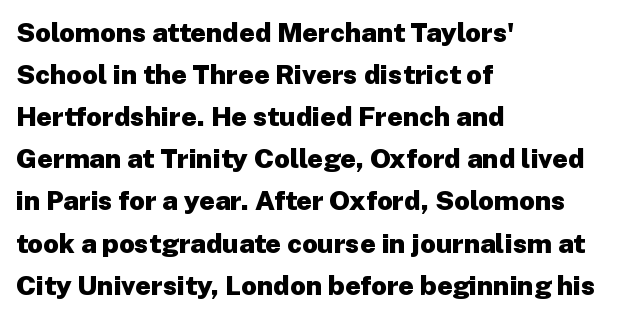
The image shows 27 px bold type, upright; set left-aligned, normal line spacing (1.56x), normal letter spacing, not underlined.
